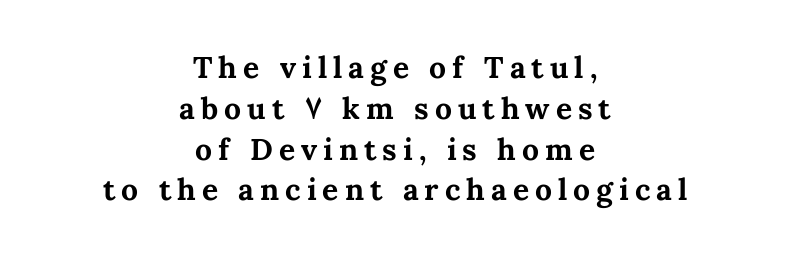
The image shows 30 px bold type, upright; set centered, normal line spacing (1.36x), unusually wide letter spacing (+0.2 em), not underlined; medium stroke contrast and a medium x-height.
